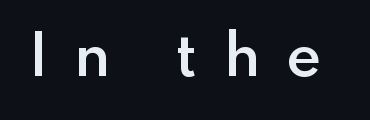
The image shows 54 px semibold sans-serif type, upright; set unusually wide letter spacing (+0.47 em), not underlined; low stroke contrast and a small x-height.
